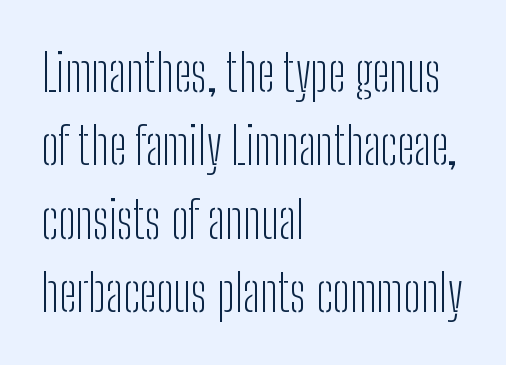
Q: Is the text bold? A: No.
Q: Is the text italic (slanted)? A: No, it is upright.
Q: Is the typeface a serif or a sans-serif typeface? A: Sans-serif.
Q: Is the text underlined? A: No.
Q: How is the paragraph aligned? A: Left-aligned.
Q: Is the spacing between letters normal or unusually wide? A: Normal.
Q: Is the spacing between lines tight, normal or loose? A: Normal.
Q: Width (condensed, normal, or wide)? A: Condensed.
Q: Stroke contrast? A: Low.
Q: x-height? A: Medium.
Q: Monospaced? A: No.
